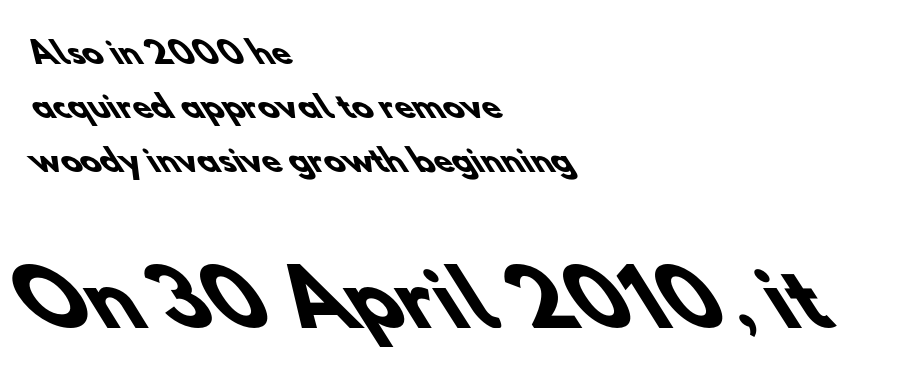
{"serif": "no", "bold": "yes", "weight": "heavy", "width": "normal", "stroke_contrast": "low", "x_height": "small", "monospaced": "no", "underline": "no", "align": "left", "line_spacing_ratio": 1.8, "letter_spacing": "normal", "letter_spacing_em": 0.0, "larger_block": "second", "size_ratio": 2.5, "glyph_px": 75}
